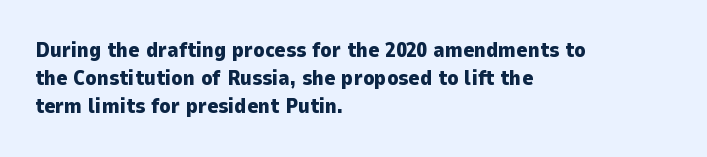
Anything drawn beneath the words? Only blank space. Evenly set lines give the paragraph a standard silhouette. In CSS terms this would be text-align: left. The font's upright variant was chosen for this text. Strokes here are thick enough to call this a true bold.
